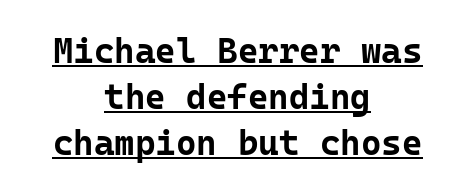
Normally led — the rows are evenly, conventionally spaced. Looks like terminal output: every glyph gets an equal slot. Honestly, the underline is the first thing you notice here. This sample is center-justified, so both line endings float freely. Tracking here is standard; glyphs follow each other at the usual distance.
